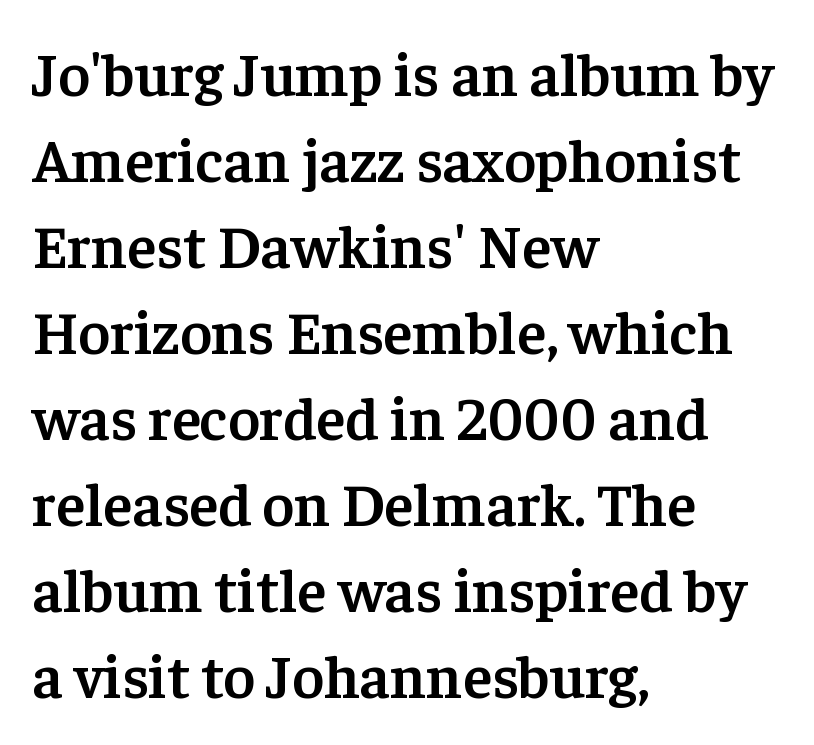
{"serif": "yes", "italic": "no", "bold": "semi", "weight": "semibold", "width": "normal", "stroke_contrast": "low", "x_height": "medium", "monospaced": "no", "underline": "no", "align": "left", "line_spacing": "normal", "line_spacing_ratio": 1.41, "letter_spacing": "normal", "letter_spacing_em": 0.0, "glyph_px": 61}
